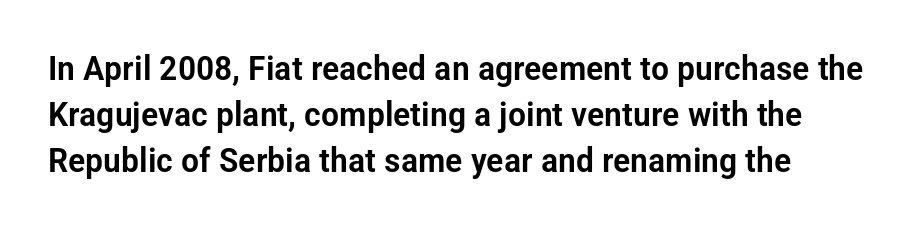
Q: Is the text italic (slanted)? A: No, it is upright.
Q: Is the typeface a serif or a sans-serif typeface? A: Sans-serif.
Q: Is the text underlined? A: No.
Q: Is the spacing between letters normal or unusually wide? A: Normal.
Q: Is the spacing between lines tight, normal or loose? A: Normal.
Q: Width (condensed, normal, or wide)? A: Condensed.
Q: Stroke contrast? A: Low.
Q: x-height? A: Medium.
Q: Monospaced? A: No.
